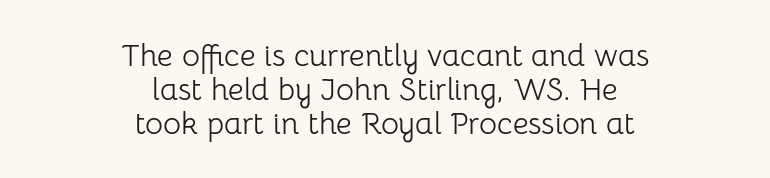
Q: Is the text bold? A: No.
Q: Is the text italic (slanted)? A: No, it is upright.
Q: Is the typeface a serif or a sans-serif typeface? A: Sans-serif.
Q: Is the text underlined? A: No.
Q: How is the paragraph aligned? A: Centered.
Q: Is the spacing between letters normal or unusually wide? A: Normal.
Q: Is the spacing between lines tight, normal or loose? A: Tight.
Q: Width (condensed, normal, or wide)? A: Normal.
Q: Stroke contrast? A: Low.
Q: x-height? A: Medium.
Q: Monospaced? A: No.
